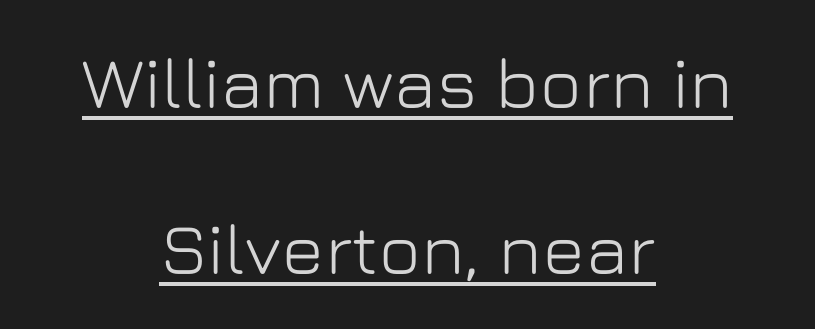
{"serif": "no", "italic": "no", "width": "normal", "stroke_contrast": "low", "x_height": "medium", "monospaced": "no", "underline": "yes", "align": "center", "line_spacing": "loose", "line_spacing_ratio": 2.31, "letter_spacing": "normal", "letter_spacing_em": 0.0, "glyph_px": 72}
